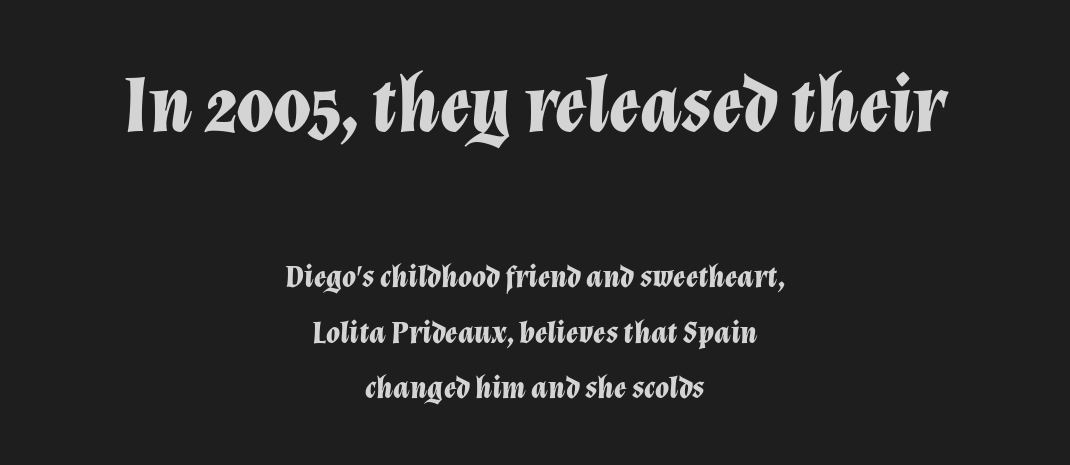
The image shows 80 px bold type, italic (leaning right); set centered, line spacing 1.73x, normal letter spacing, not underlined; the first (top) block is 2.5x larger; low stroke contrast and a medium x-height.
